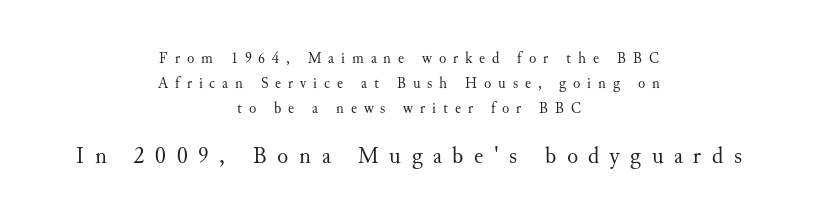
The image shows 23 px text type, upright; set centered, normal line spacing (1.66x), unusually wide letter spacing (+0.46 em), not underlined; the second (bottom) block is 1.53x larger.
